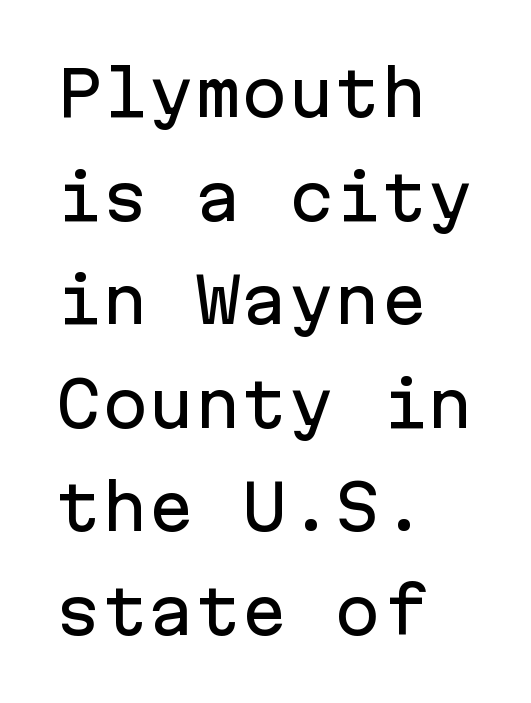
How would I describe the line gaps? Plain and ordinary. Teacher's note: observe the even left margin — that is flush-left alignment. These lines were composed using upright roman letters. A typesetter would label this face a sans. Plain, unruled lines of type.
